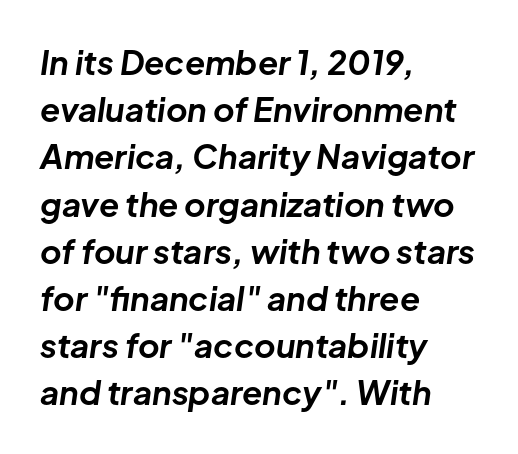
Casual observation: everything's shoved over to the left. This rendering leaves character spacing at its baseline value. Compared with an ordinary text face, these strokes are far heavier — a full bold. In terms of leading, this rendering sits right in the middle. It's the slanting kind of type. The baseline area is clear.
